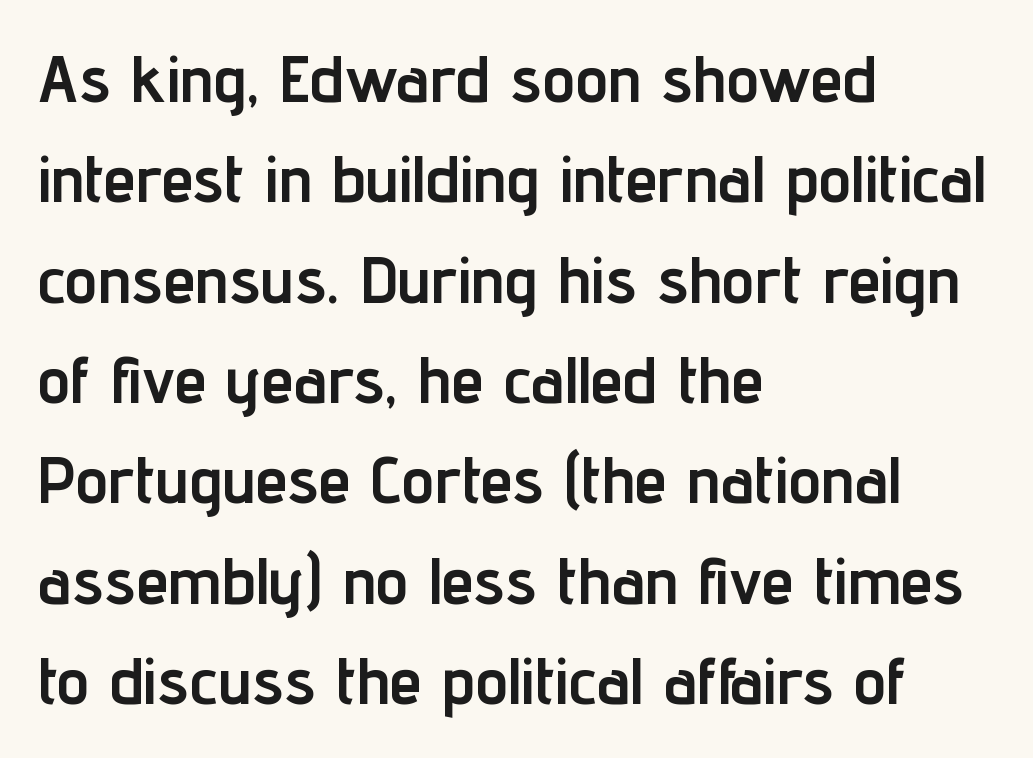
The image shows 66 px semibold, condensed sans-serif type, upright; set left-aligned, normal line spacing (1.52x), normal letter spacing, not underlined; low stroke contrast and a medium x-height.
